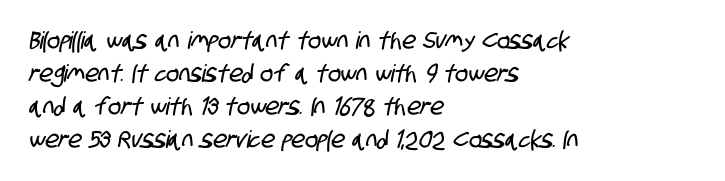
The image shows 24 px text type; set left-aligned, normal line spacing (1.38x), normal letter spacing, not underlined.
